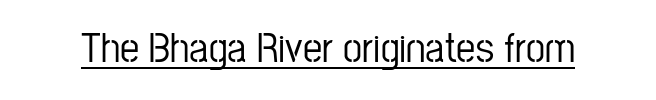
{"serif": "no", "italic": "no", "width": "condensed", "stroke_contrast": "low", "x_height": "medium", "monospaced": "no", "underline": "yes", "letter_spacing": "normal", "letter_spacing_em": 0.0, "glyph_px": 43}
